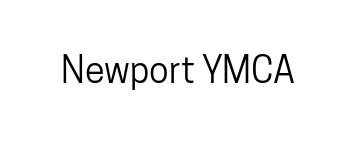
{"serif": "no", "italic": "no", "width": "condensed", "stroke_contrast": "low", "x_height": "medium", "monospaced": "no", "underline": "no", "letter_spacing": "normal", "letter_spacing_em": 0.0, "glyph_px": 36}
